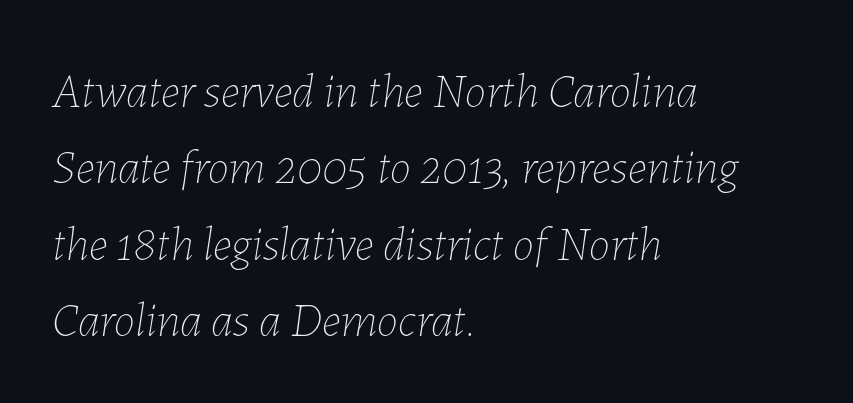
These glyphs show unthickened strokes, regular width or finer. Glance below the letters and you will spot only blank space. The lines in this sample share a left origin and differ only in where they stop. Standard letterfit; no display-style spreading of the glyphs.
